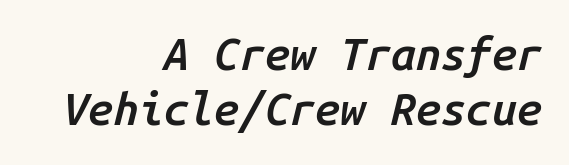
Q: Is the text bold? A: Semi-bold.
Q: Is the text italic (slanted)? A: Yes, it leans right by about 14 degrees.
Q: Is the text underlined? A: No.
Q: How is the paragraph aligned? A: Right-aligned.
Q: Is the spacing between letters normal or unusually wide? A: Normal.
Q: Width (condensed, normal, or wide)? A: Normal.
Q: Stroke contrast? A: Low.
Q: x-height? A: Medium.
Q: Monospaced? A: Yes.
